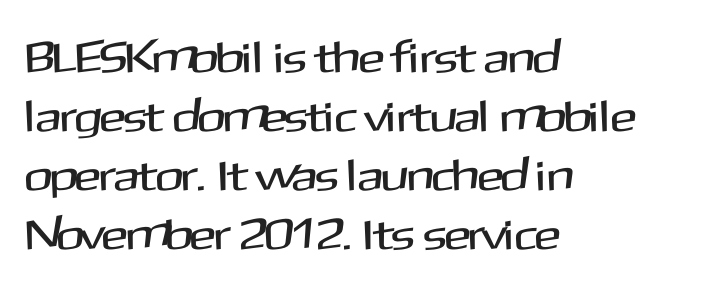
Is there any slant? The stems are plumb. Is there much room between lines? A standard amount, neither cramped nor airy. What stands out about the letter spacing? Nothing — it is the standard amount. The area under the type is left untouched.
